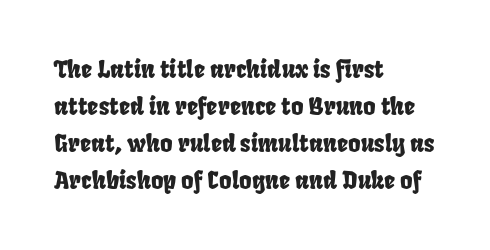
The image shows 24 px text type; set left-aligned, normal line spacing (1.54x), normal letter spacing, not underlined.
